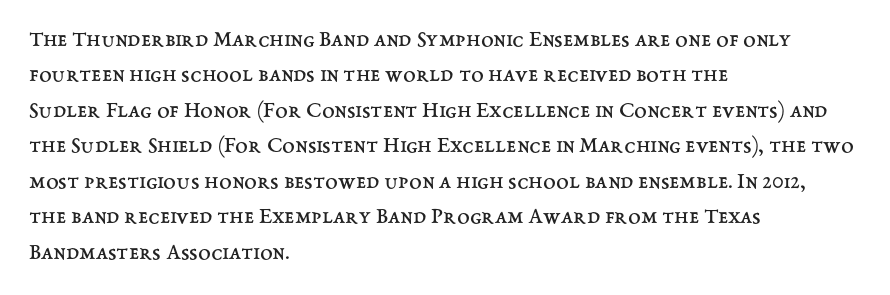
The image shows 23 px text type, upright; set left-aligned, normal line spacing (1.54x), normal letter spacing, not underlined.
